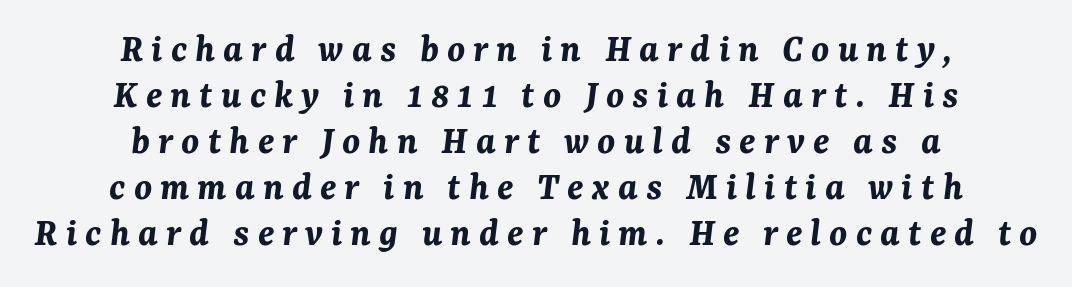
Q: Is the text bold? A: Yes.
Q: Is the text italic (slanted)? A: Yes, it leans right by about 7 degrees.
Q: Is the text underlined? A: No.
Q: How is the paragraph aligned? A: Centered.
Q: Is the spacing between letters normal or unusually wide? A: Unusually wide.
Q: Is the spacing between lines tight, normal or loose? A: Tight.
Q: Width (condensed, normal, or wide)? A: Normal.
Q: Stroke contrast? A: Medium.
Q: x-height? A: Medium.
Q: Monospaced? A: No.
